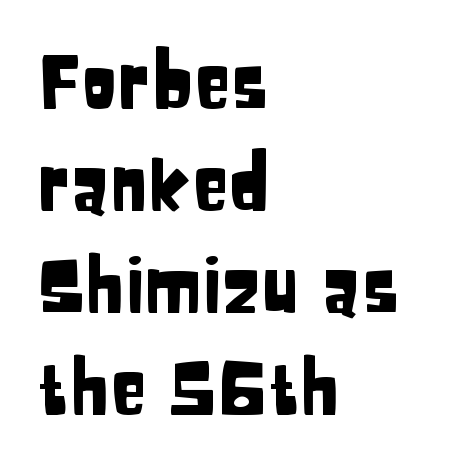
{"serif": "no", "italic": "no", "width": "condensed", "stroke_contrast": "low", "x_height": "large", "monospaced": "no", "underline": "no", "align": "left", "line_spacing": "normal", "line_spacing_ratio": 1.38, "letter_spacing": "normal", "letter_spacing_em": 0.0, "glyph_px": 74}
